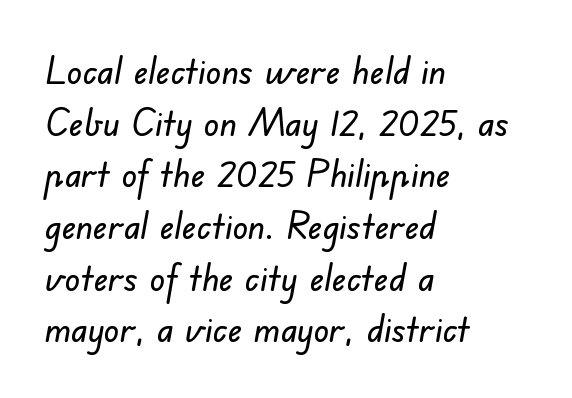
The image shows 38 px sans-serif type; set left-aligned, normal line spacing (1.36x), normal letter spacing, not underlined; low stroke contrast and a small x-height.
